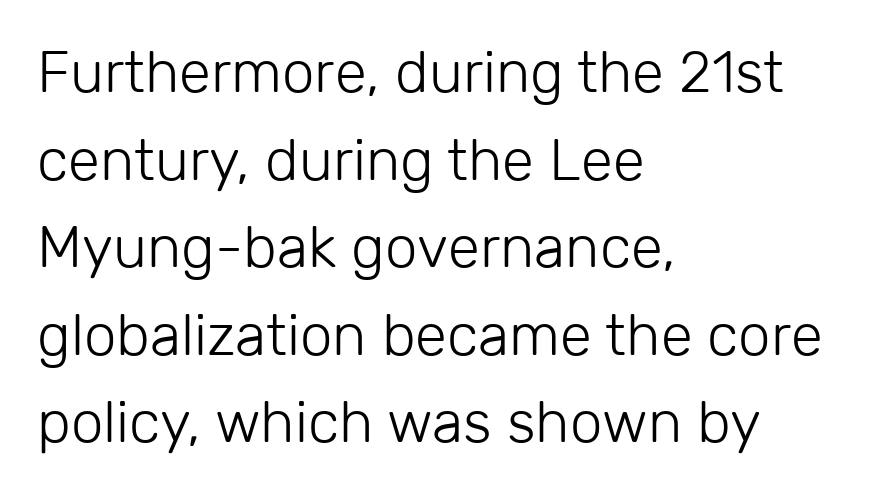
Q: Is the text bold? A: No.
Q: Is the text italic (slanted)? A: No, it is upright.
Q: Is the typeface a serif or a sans-serif typeface? A: Sans-serif.
Q: Is the text underlined? A: No.
Q: How is the paragraph aligned? A: Left-aligned.
Q: Is the spacing between letters normal or unusually wide? A: Normal.
Q: Is the spacing between lines tight, normal or loose? A: Normal.
Q: Width (condensed, normal, or wide)? A: Normal.
Q: Stroke contrast? A: Low.
Q: x-height? A: Medium.
Q: Monospaced? A: No.
